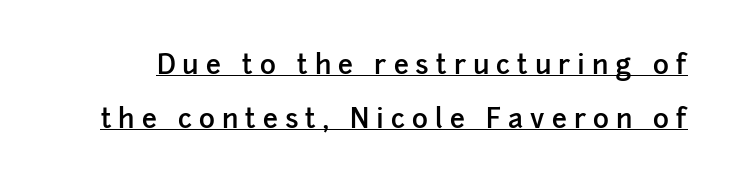
{"italic": "no", "bold": "semi", "underline": "yes", "line_spacing": "loose", "line_spacing_ratio": 2.01, "letter_spacing": "wide", "letter_spacing_em": 0.26, "glyph_px": 27}
